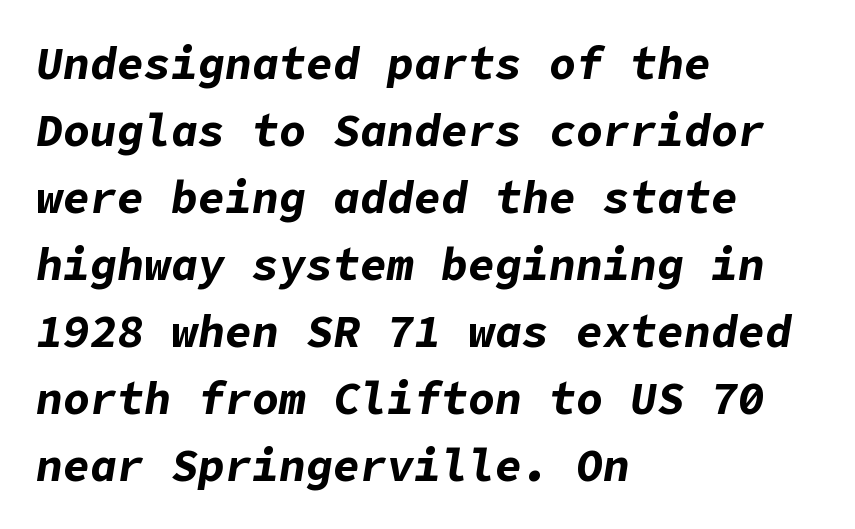
Q: Is the text bold? A: Yes.
Q: Is the text italic (slanted)? A: Yes, it leans right by about 9 degrees.
Q: Is the text underlined? A: No.
Q: How is the paragraph aligned? A: Left-aligned.
Q: Is the spacing between letters normal or unusually wide? A: Normal.
Q: Is the spacing between lines tight, normal or loose? A: Normal.
Q: Width (condensed, normal, or wide)? A: Normal.
Q: Stroke contrast? A: Low.
Q: x-height? A: Medium.
